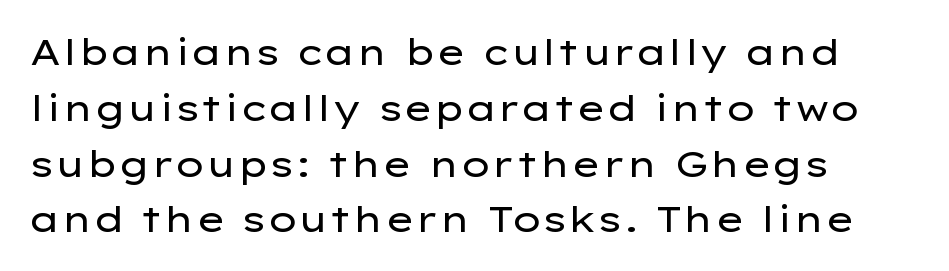
{"serif": "no", "italic": "no", "bold": "no", "weight": "regular", "width": "wide", "stroke_contrast": "low", "x_height": "medium", "monospaced": "no", "underline": "no", "align": "left", "line_spacing": "normal", "line_spacing_ratio": 1.55, "letter_spacing": "normal", "letter_spacing_em": 0.0, "glyph_px": 36}
